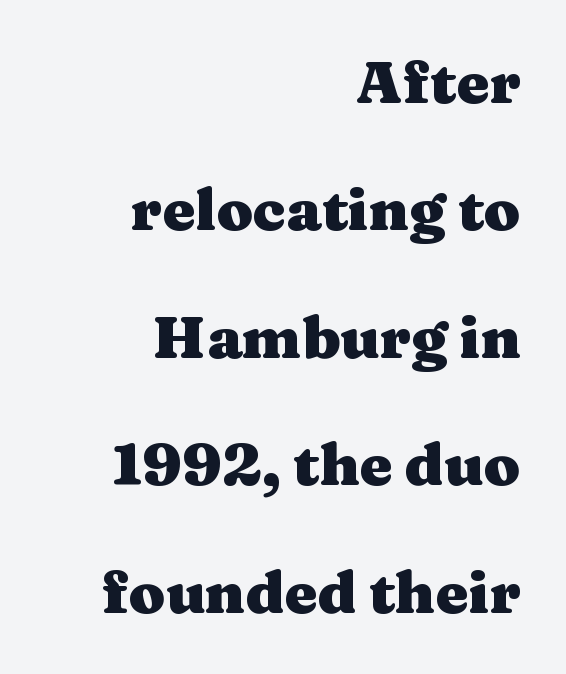
Rendered with straight, roman letterforms. Here the designer chose a conventional face with non-uniform glyph widths. The zone under the glyphs is completely vacant. Observe the serifs anchoring each vertical stroke in this sample. Students, observe: this is what heavily led, spacious text looks like.
